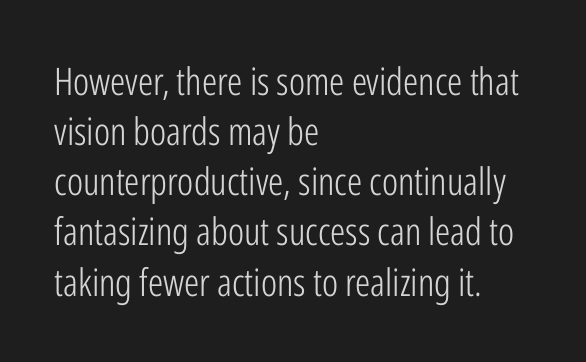
Q: Is the text bold? A: No.
Q: Is the text italic (slanted)? A: No, it is upright.
Q: Is the typeface a serif or a sans-serif typeface? A: Sans-serif.
Q: Is the text underlined? A: No.
Q: How is the paragraph aligned? A: Left-aligned.
Q: Is the spacing between letters normal or unusually wide? A: Normal.
Q: Is the spacing between lines tight, normal or loose? A: Normal.
Q: Width (condensed, normal, or wide)? A: Condensed.
Q: Stroke contrast? A: Low.
Q: x-height? A: Medium.
Q: Monospaced? A: No.
